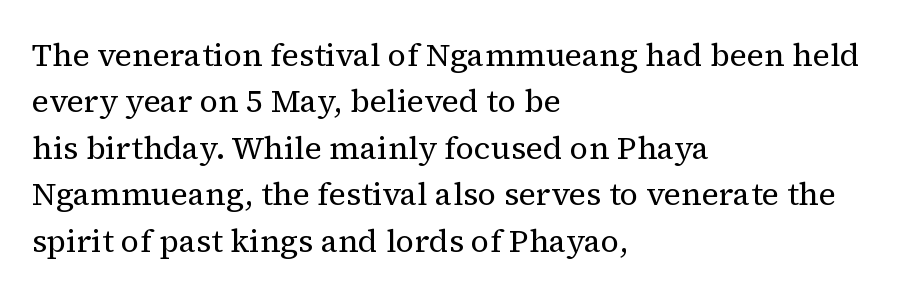
Varying glyph widths throughout — classic text-font behaviour. The passage shown is not underscored anywhere. To sum up the face: it has serifs. The paragraph has a hard left edge and a soft right edge. The designer left line spacing at the default. Tracking value appears to be zero — textbook default spacing.
